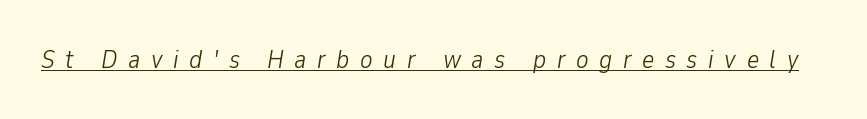
Q: Is the text bold? A: No.
Q: Is the text italic (slanted)? A: Yes, it leans right by about 9 degrees.
Q: Is the text underlined? A: Yes.
Q: Is the spacing between letters normal or unusually wide? A: Unusually wide.
